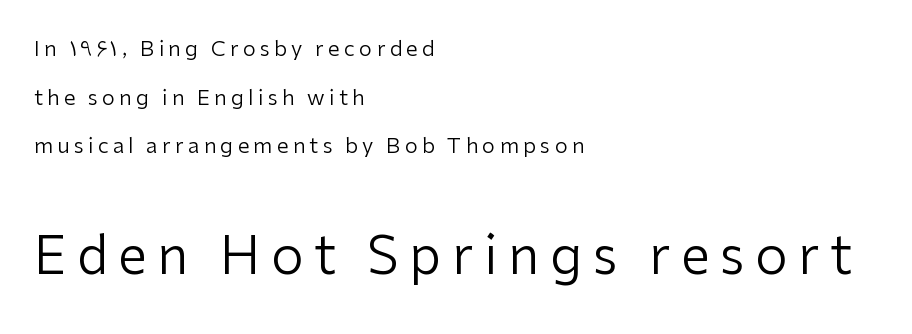
Q: Is the text bold? A: No.
Q: Is the text italic (slanted)? A: No, it is upright.
Q: Is the typeface a serif or a sans-serif typeface? A: Sans-serif.
Q: Is the text underlined? A: No.
Q: How is the paragraph aligned? A: Left-aligned.
Q: Is the spacing between letters normal or unusually wide? A: Unusually wide.
Q: Is the spacing between lines tight, normal or loose? A: Loose.
Q: Which block of text is set in a larger size, the first (top) or the second (bottom)? A: The second (bottom) one.
Q: Width (condensed, normal, or wide)? A: Normal.
Q: Stroke contrast? A: Low.
Q: x-height? A: Medium.
Q: Monospaced? A: No.
